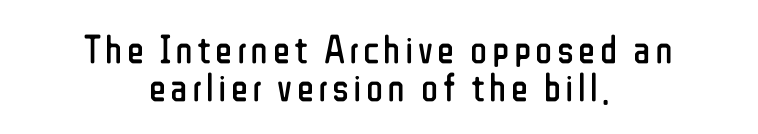
The image shows 40 px regular-weight, condensed sans-serif type, upright; set centered, tight line spacing (0.96x), not underlined; low stroke contrast and a medium x-height.
